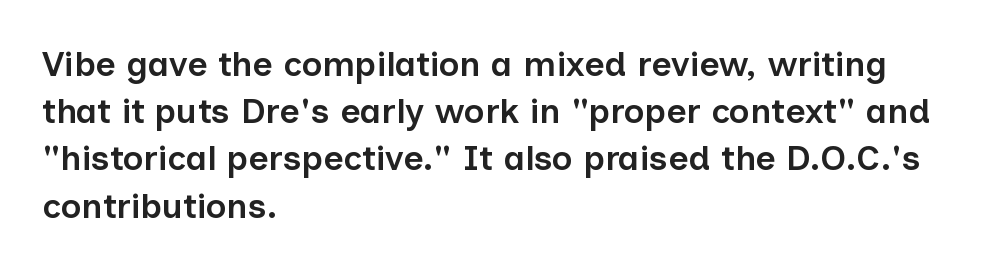
{"serif": "no", "italic": "no", "bold": "semi", "weight": "semibold", "width": "normal", "stroke_contrast": "low", "x_height": "medium", "monospaced": "no", "underline": "no", "align": "left", "line_spacing": "normal", "line_spacing_ratio": 1.35, "letter_spacing": "normal", "letter_spacing_em": 0.0, "glyph_px": 35}
